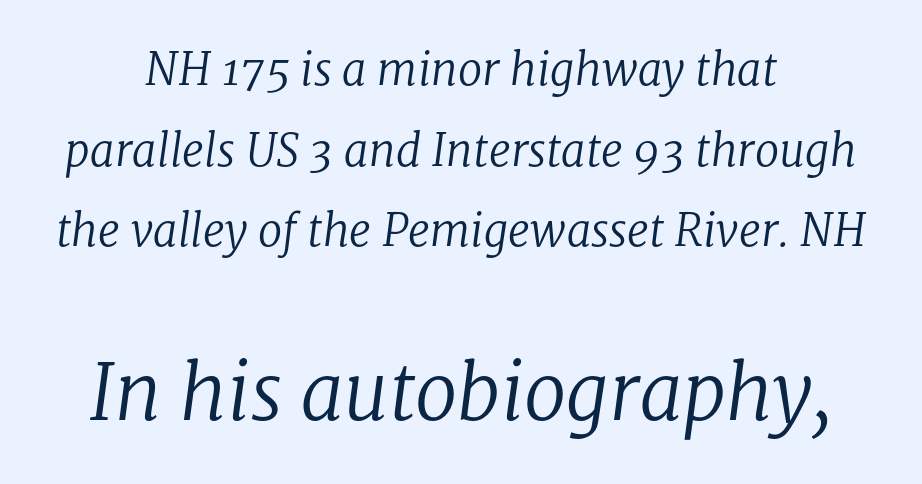
Q: Is the text bold? A: No.
Q: Is the text italic (slanted)? A: Yes, it leans right by about 8 degrees.
Q: Is the typeface a serif or a sans-serif typeface? A: Serif.
Q: Is the text underlined? A: No.
Q: How is the paragraph aligned? A: Centered.
Q: Is the spacing between letters normal or unusually wide? A: Normal.
Q: Which block of text is set in a larger size, the first (top) or the second (bottom)? A: The second (bottom) one.
Q: Width (condensed, normal, or wide)? A: Normal.
Q: Stroke contrast? A: Low.
Q: x-height? A: Medium.
Q: Monospaced? A: No.
